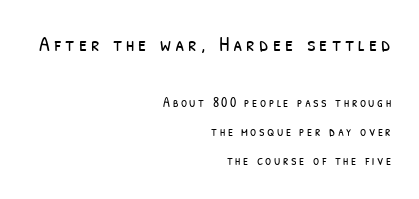
{"bold": "no", "underline": "no", "align": "right", "line_spacing": "loose", "line_spacing_ratio": 2.09, "larger_block": "first", "size_ratio": 1.57, "glyph_px": 22}
